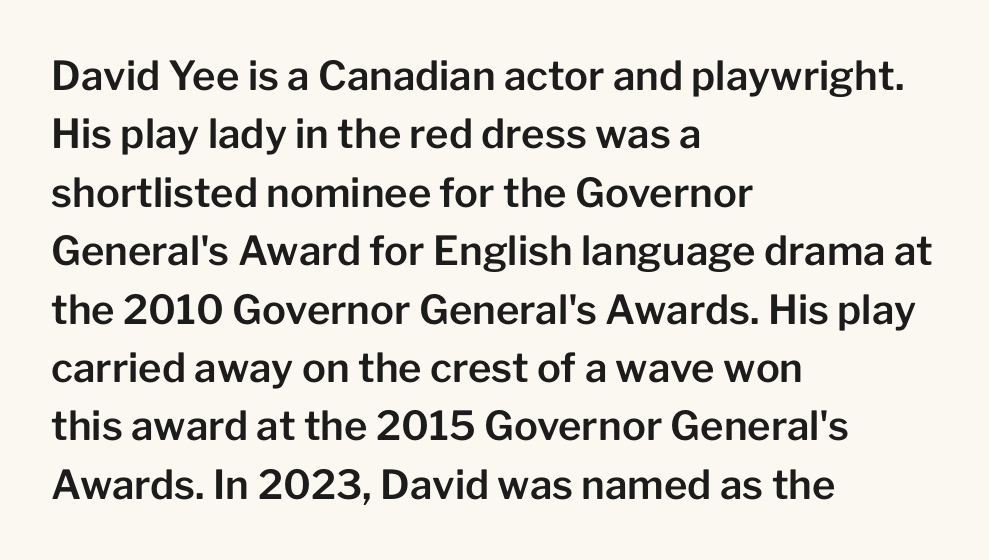
Decoration check: the copy has no underline. The specimen reads as upright at a glance. These lines are composed in type without serifs. A typesetter would call this zero additional tracking. Notice how descenders clear the ascenders below comfortably — that's standard leading. Compared with a centered layout, this one pins lines to the left instead.
